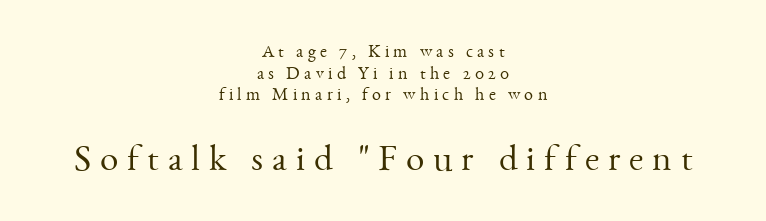
Size contrast runs from small at the top to large at the bottom. This is roman type, the default non-slanted kind. The letterforms stand isolated, each surrounded by extra space. Proportional: the letters do not fall into vertical columns. The words here are not underlined. Classification — serif.
